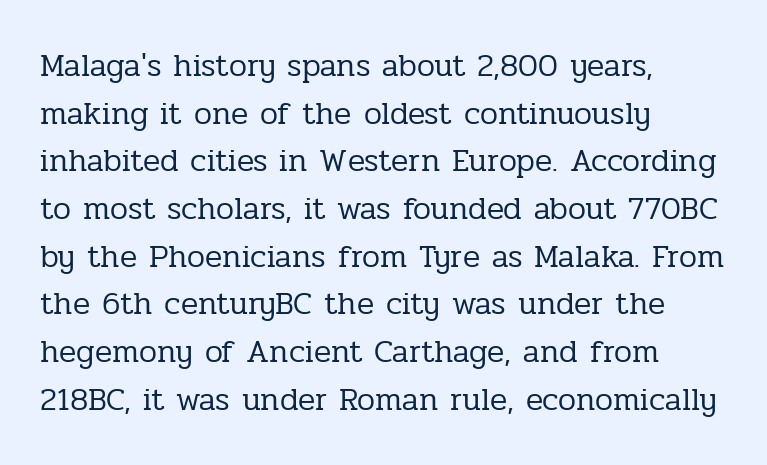
{"serif": "yes", "italic": "no", "bold": "no", "weight": "regular", "width": "normal", "stroke_contrast": "low", "x_height": "medium", "monospaced": "no", "underline": "no", "align": "left", "line_spacing": "normal", "line_spacing_ratio": 1.49, "letter_spacing": "normal", "letter_spacing_em": 0.0, "glyph_px": 32}
